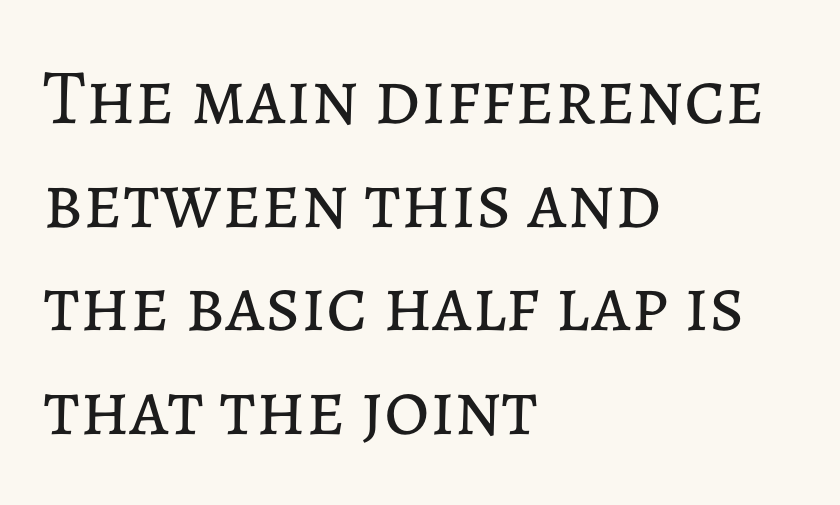
Stroke thickness stays within the range of a standard reading face or lighter. Quick note: interline space is typical. The setting favours the left margin, as ordinary paragraphs usually do. Designer's note — italics off, roman on.
